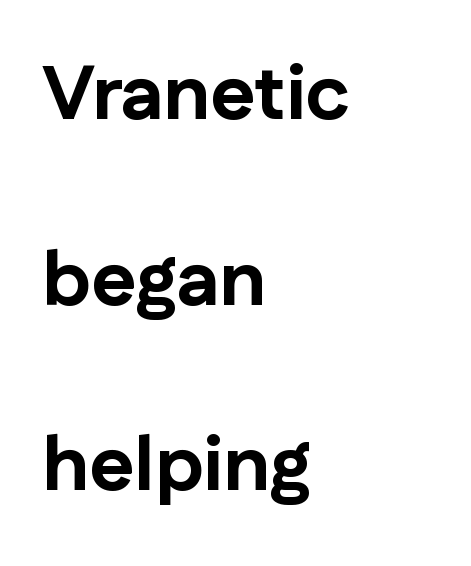
The image shows 77 px bold sans-serif type, upright; set left-aligned, loose line spacing (2.41x), normal letter spacing, not underlined; low stroke contrast and a medium x-height.
